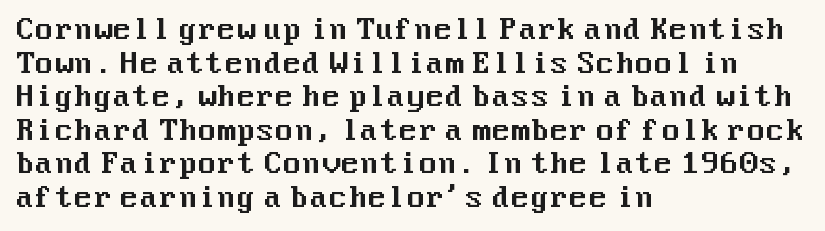
The image shows 28 px sans-serif type, upright; set left-aligned, line spacing 1.2x, normal letter spacing, not underlined; medium stroke contrast and a medium x-height.
